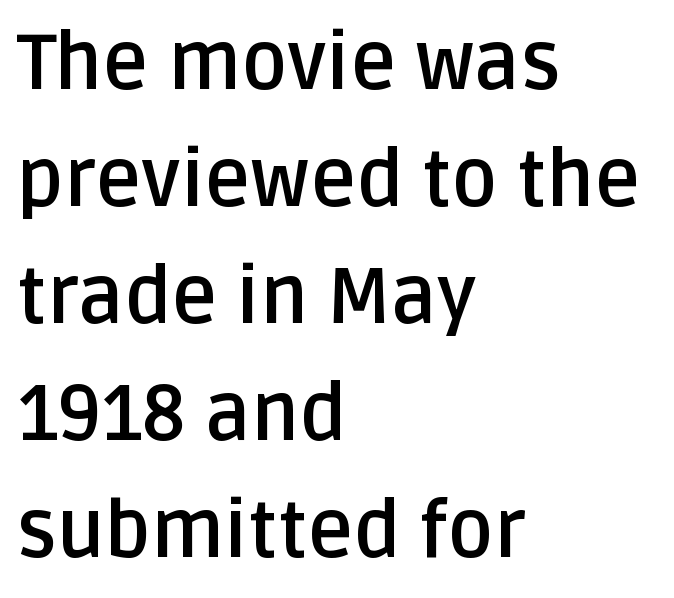
{"serif": "no", "italic": "no", "bold": "yes", "weight": "semibold", "width": "normal", "stroke_contrast": "low", "x_height": "large", "monospaced": "no", "underline": "no", "align": "left", "line_spacing": "normal", "line_spacing_ratio": 1.5, "letter_spacing": "normal", "letter_spacing_em": 0.0, "glyph_px": 78}
